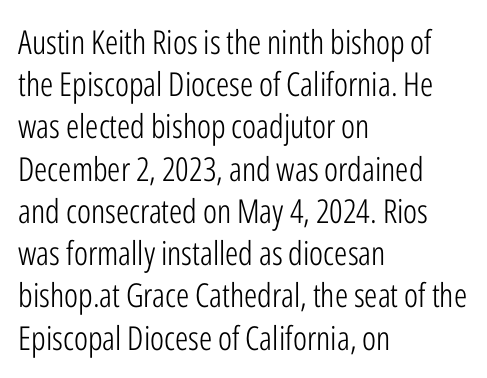
{"serif": "no", "italic": "no", "bold": "no", "weight": "light", "width": "condensed", "stroke_contrast": "low", "x_height": "medium", "monospaced": "no", "underline": "no", "align": "left", "line_spacing": "normal", "line_spacing_ratio": 1.28, "letter_spacing": "normal", "letter_spacing_em": 0.0, "glyph_px": 33}
